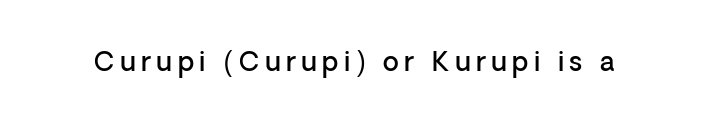
Q: Is the text bold? A: Semi-bold.
Q: Is the text italic (slanted)? A: No, it is upright.
Q: Is the text underlined? A: No.
Q: Is the spacing between letters normal or unusually wide? A: Unusually wide.
